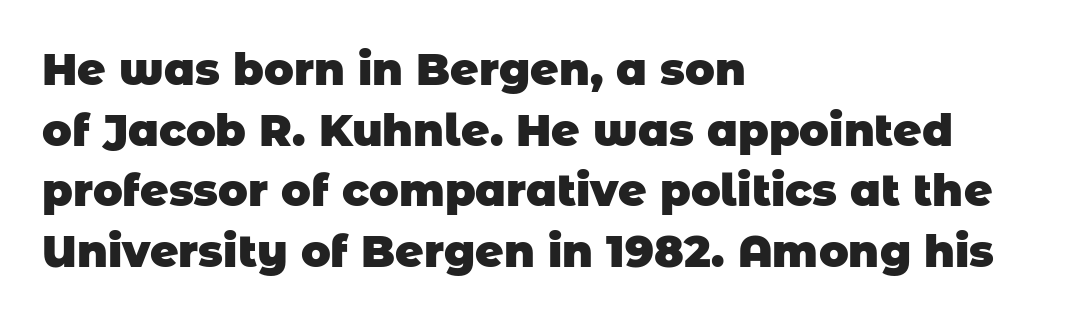
Observe the ordinary spacing: letters are neighbours, not strangers. Note the varied advance widths — an 'i' is clearly narrower than an 'm'. How heavy is the stroke? Heavy — this is a bold. The words here are not underlined. Note: no serifs on the glyphs.
